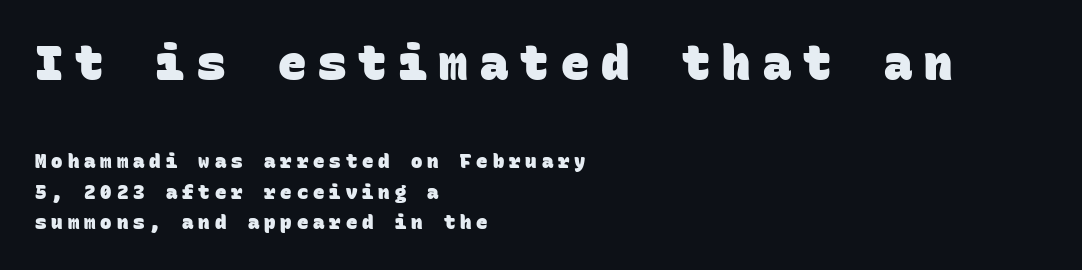
Glyph-to-glyph distance is far greater than everyday printed text. The text was rendered using a sans face with plain stroke endings. The rendering shrinks the type as you move from the upper chunk to the lower. These lines sit exactly where default settings would place them. Has an underline been added? It has not. Think of a typewriter: that constant character pitch is what you see here.
